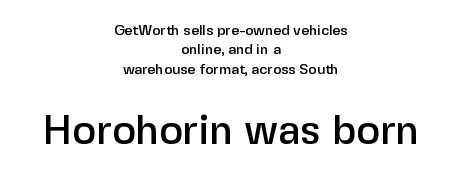
Q: Is the text italic (slanted)? A: No, it is upright.
Q: Is the typeface a serif or a sans-serif typeface? A: Sans-serif.
Q: Is the text underlined? A: No.
Q: How is the paragraph aligned? A: Centered.
Q: Is the spacing between letters normal or unusually wide? A: Normal.
Q: Is the spacing between lines tight, normal or loose? A: Normal.
Q: Which block of text is set in a larger size, the first (top) or the second (bottom)? A: The second (bottom) one.
Q: Width (condensed, normal, or wide)? A: Normal.
Q: Stroke contrast? A: Low.
Q: x-height? A: Medium.
Q: Monospaced? A: No.
